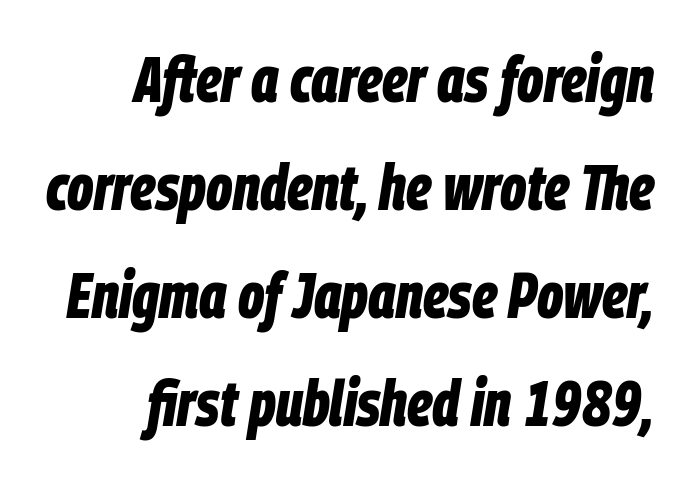
The image shows 64 px bold, condensed type, italic (leaning right); set right-aligned, normal line spacing (1.69x), normal letter spacing, not underlined; low stroke contrast and a large x-height.
